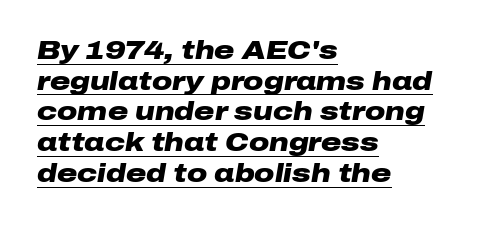
Compared with ordinary roman type, these characters are visibly tilted. The rag falls on the right side of this text block. The words here are underlined. This rendering leaves character spacing at its baseline value. These words are printed bold, with thick strokes throughout.
